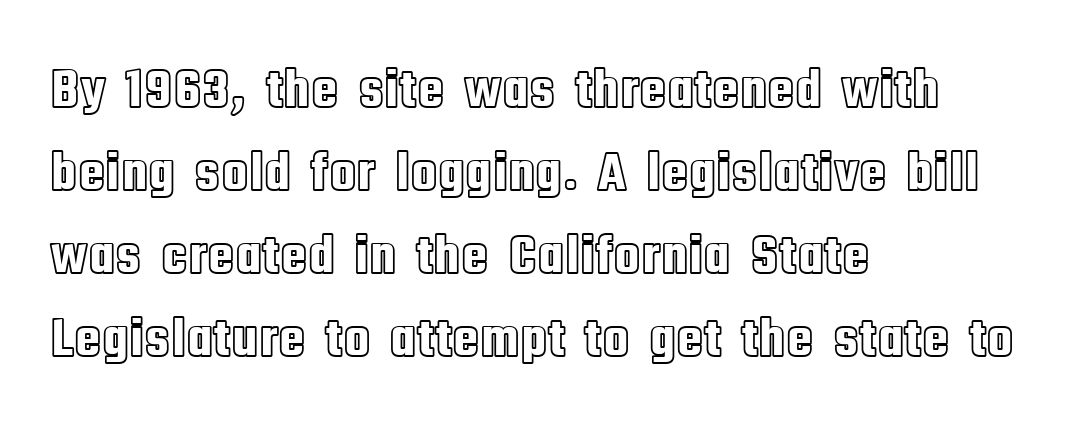
The image shows 56 px condensed type, upright; set left-aligned, normal line spacing (1.48x), normal letter spacing, not underlined; a large x-height.
